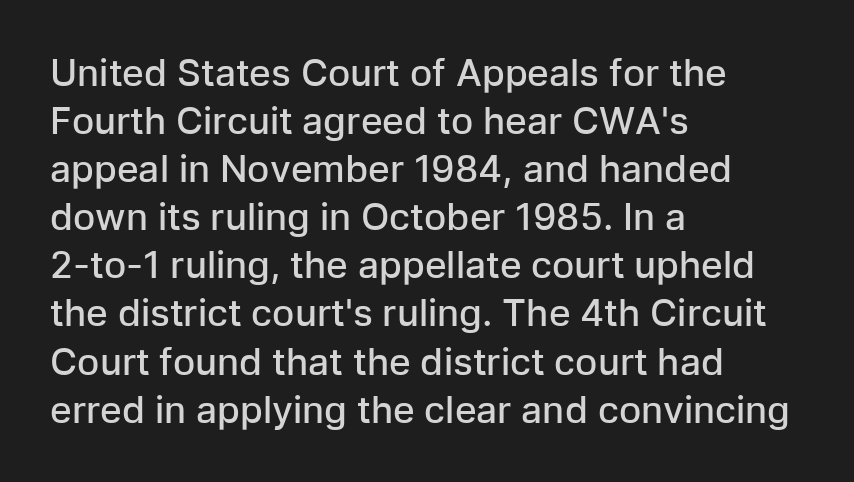
{"serif": "no", "italic": "no", "bold": "semi", "weight": "semibold", "width": "normal", "stroke_contrast": "low", "x_height": "medium", "monospaced": "no", "underline": "no", "align": "left", "line_spacing": "normal", "line_spacing_ratio": 1.3, "letter_spacing": "normal", "letter_spacing_em": 0.0, "glyph_px": 37}
